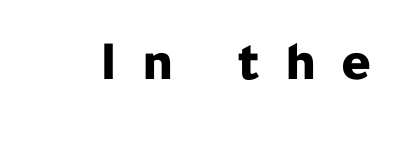
A full-strength bold gives these letters their thick strokes. Character widths vary here, with narrow letters taking less room than wide ones. Classification — sans serif. The letters stand straight up with perfectly vertical stems. Compared with typical body copy, the letter spacing here is much looser.
